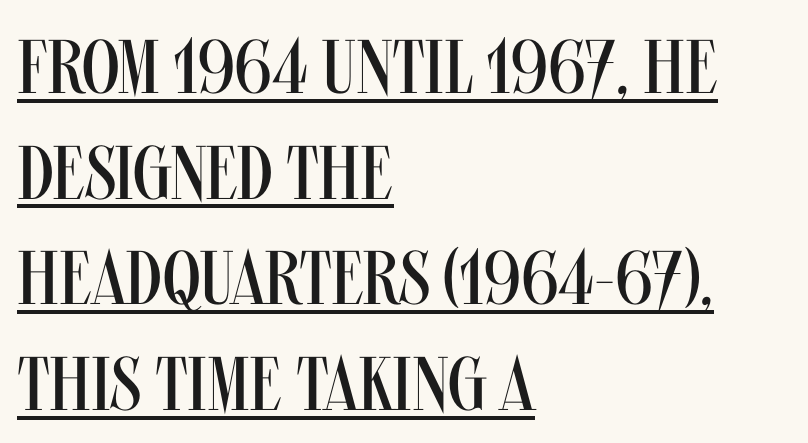
Q: Is the text bold? A: No.
Q: Is the text italic (slanted)? A: No, it is upright.
Q: Is the typeface a serif or a sans-serif typeface? A: Sans-serif.
Q: Is the text underlined? A: Yes.
Q: How is the paragraph aligned? A: Left-aligned.
Q: Is the spacing between letters normal or unusually wide? A: Normal.
Q: Is the spacing between lines tight, normal or loose? A: Normal.
Q: Width (condensed, normal, or wide)? A: Condensed.
Q: Stroke contrast? A: Medium.
Q: x-height? A: Large.
Q: Monospaced? A: No.
